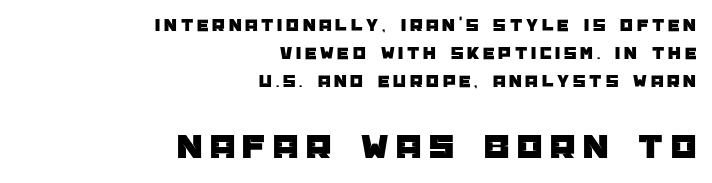
{"serif": "no", "italic": "no", "width": "normal", "stroke_contrast": "low", "x_height": "large", "monospaced": "no", "underline": "no", "align": "right", "line_spacing": "normal", "line_spacing_ratio": 1.56, "letter_spacing": "wide", "letter_spacing_em": 0.21, "larger_block": "second", "size_ratio": 2.0, "glyph_px": 36}
